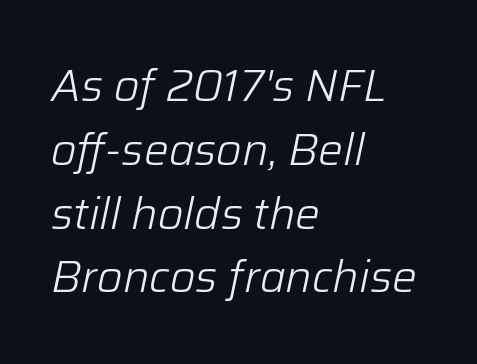
Q: Is the text bold? A: No.
Q: Is the text italic (slanted)? A: Yes, it leans right by about 12 degrees.
Q: Is the text underlined? A: No.
Q: How is the paragraph aligned? A: Left-aligned.
Q: Is the spacing between letters normal or unusually wide? A: Normal.
Q: Is the spacing between lines tight, normal or loose? A: Normal.
Q: Width (condensed, normal, or wide)? A: Normal.
Q: Stroke contrast? A: Low.
Q: x-height? A: Medium.
Q: Monospaced? A: No.
